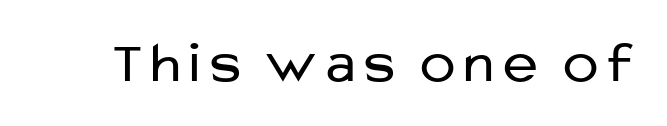
Lines of text with bare space underneath. Ascenders rise straight up at ninety degrees. Varying glyph widths throughout — classic text-font behaviour. Bold? No — there's no thickening of the strokes.
